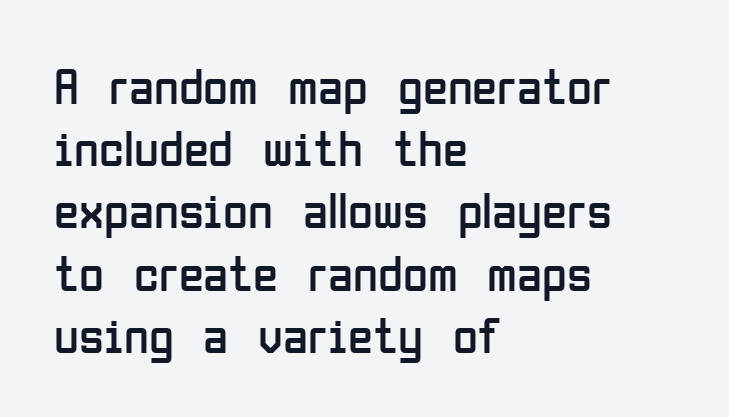
The image shows 51 px regular-weight, condensed sans-serif type, upright; set left-aligned, line spacing 1.22x, normal letter spacing, not underlined; low stroke contrast and a medium x-height.
